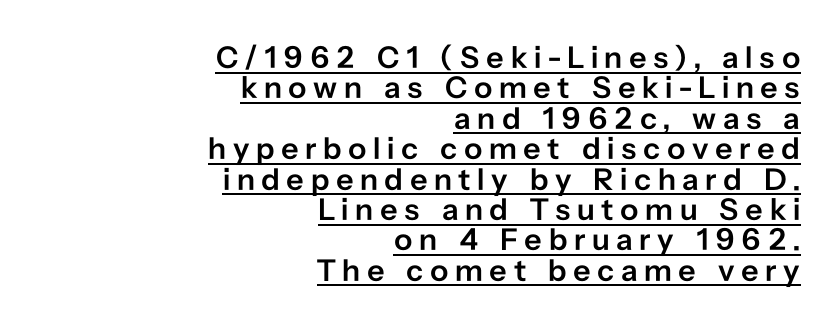
Nope, not italic — everything's standing straight. Classification — sans serif. Strokes here are thickened, but only to semibold level. If you drew a ruler down the right edge, every line would touch it.
